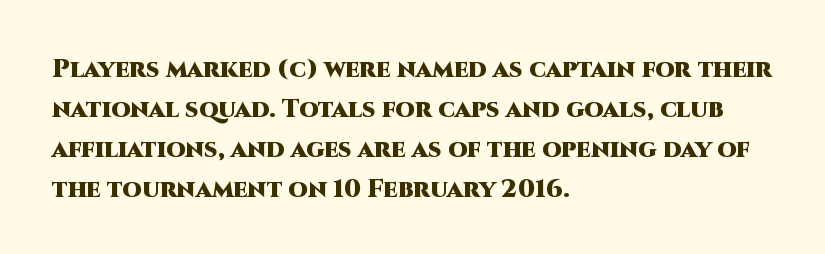
Tracking value appears to be zero — textbook default spacing. The text block is weighted toward the left margin, trailing off unevenly rightward. Posture: straight, roman, zero tilt. Regarding leading, the lines here are spaced in the standard way. Honestly, there is no underline to notice here at all. Thick stems and heavy bowls — unmistakably bold.
